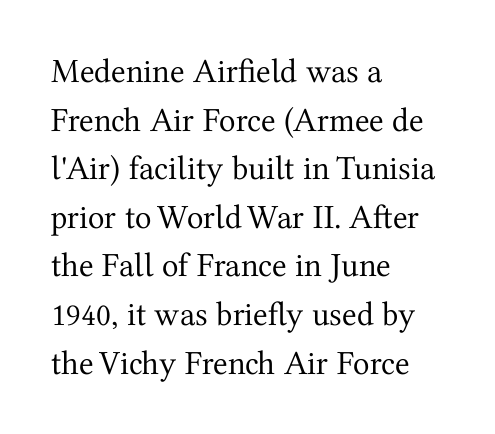
The letters advance in unequal steps, a hallmark of proportional type. The letters stand straight up with perfectly vertical stems. Nobody drew a line under any word here. Rows of type keep a routine distance in the vertical direction. Glyph-to-glyph distance matches everyday printed text. Does the copy run flush right? No — it runs flush left.
